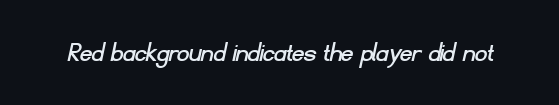
Q: Is the typeface a serif or a sans-serif typeface? A: Sans-serif.
Q: Is the text underlined? A: No.
Q: Is the spacing between letters normal or unusually wide? A: Normal.
Q: Width (condensed, normal, or wide)? A: Normal.
Q: Stroke contrast? A: Low.
Q: x-height? A: Small.
Q: Monospaced? A: No.
